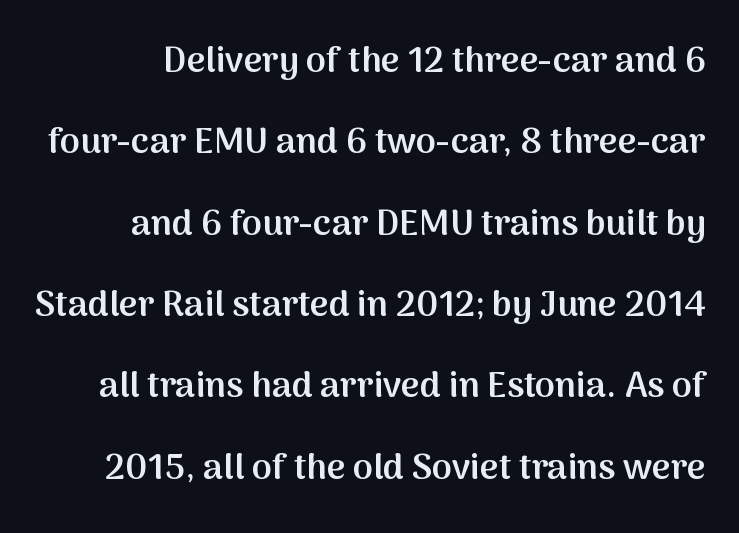
Q: Is the text bold? A: Semi-bold.
Q: Is the text italic (slanted)? A: No, it is upright.
Q: Is the typeface a serif or a sans-serif typeface? A: Sans-serif.
Q: Is the text underlined? A: No.
Q: Is the spacing between letters normal or unusually wide? A: Normal.
Q: Is the spacing between lines tight, normal or loose? A: Loose.
Q: Width (condensed, normal, or wide)? A: Normal.
Q: Stroke contrast? A: Medium.
Q: x-height? A: Medium.
Q: Monospaced? A: No.
